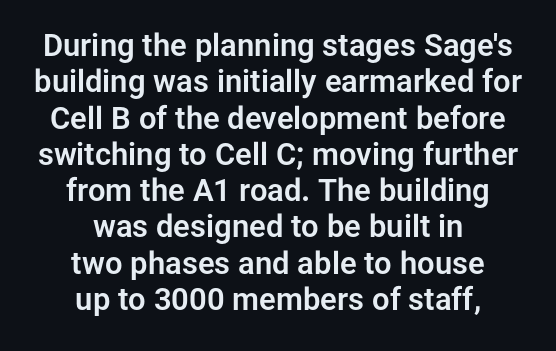
{"serif": "no", "italic": "no", "width": "normal", "stroke_contrast": "low", "x_height": "medium", "monospaced": "no", "underline": "no", "align": "center", "line_spacing_ratio": 1.17, "letter_spacing": "normal", "letter_spacing_em": 0.0, "glyph_px": 31}
